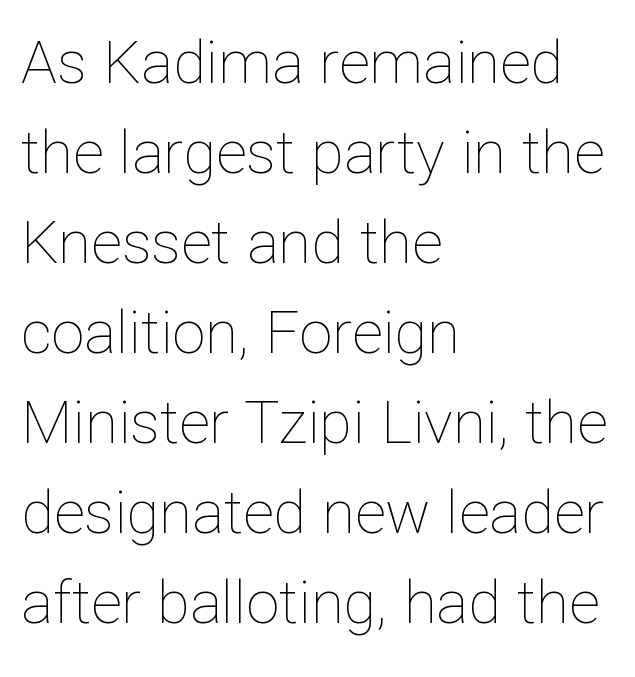
Q: Is the text bold? A: No.
Q: Is the text italic (slanted)? A: No, it is upright.
Q: Is the text underlined? A: No.
Q: How is the paragraph aligned? A: Left-aligned.
Q: Is the spacing between letters normal or unusually wide? A: Normal.
Q: Is the spacing between lines tight, normal or loose? A: Normal.
Q: Width (condensed, normal, or wide)? A: Normal.
Q: Stroke contrast? A: Low.
Q: x-height? A: Medium.
Q: Monospaced? A: No.
